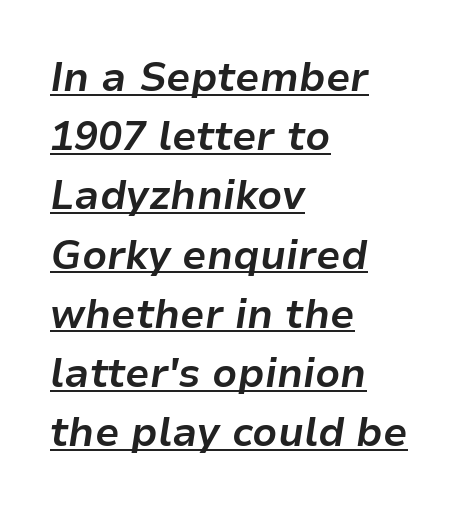
Q: Is the text bold? A: Yes.
Q: Is the text italic (slanted)? A: Yes, it leans right by about 9 degrees.
Q: Is the text underlined? A: Yes.
Q: How is the paragraph aligned? A: Left-aligned.
Q: Is the spacing between letters normal or unusually wide? A: Normal.
Q: Is the spacing between lines tight, normal or loose? A: Normal.
Q: Width (condensed, normal, or wide)? A: Normal.
Q: Stroke contrast? A: Low.
Q: x-height? A: Medium.
Q: Monospaced? A: No.
